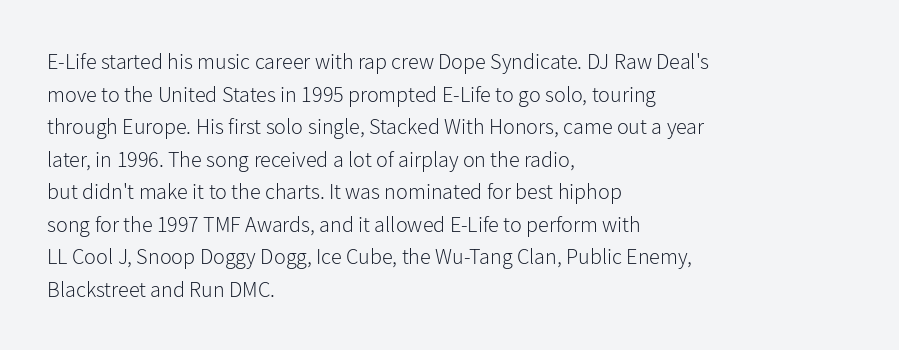
The image shows 22 px text type, upright; set left-aligned, normal line spacing (1.48x), normal letter spacing, not underlined.
